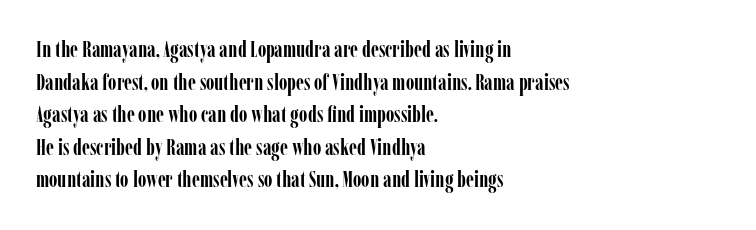
The letters stand straight up with perfectly vertical stems. Vertical spacing — default. Beneath every word, the page is bare. Typeset ragged right — the left edge is the straight one.
